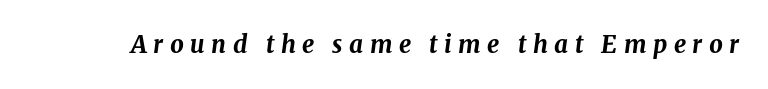
Q: Is the text bold? A: Yes.
Q: Is the text italic (slanted)? A: Yes, it leans right by about 8 degrees.
Q: Is the text underlined? A: No.
Q: Is the spacing between letters normal or unusually wide? A: Unusually wide.
